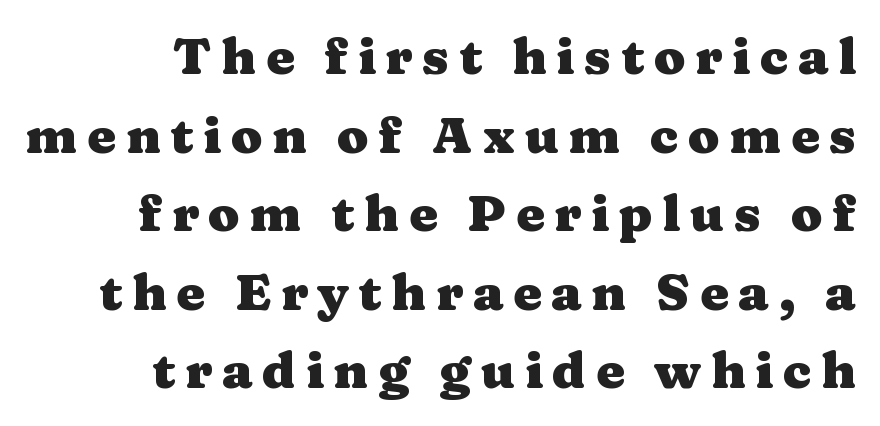
Little horizontal feet cap the strokes, marking this as serif type. Descenders hang freely into open space. The rows are spaced the way most documents space them. Is there any slant? The stems are plumb. Looks like regular typesetting: each glyph gets only the width it needs. One-word summary of the alignment: right.
